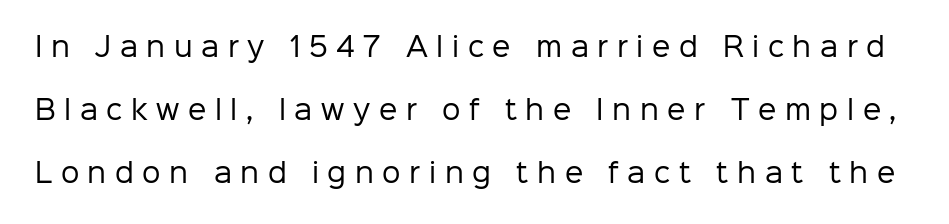
There is plenty of visible air inserted between adjacent glyphs. The typeface has the unassuming heft of standard copy or less. The designer dialed line spacing up above the default. Ordinary non-slanted type is in use. Nobody drew a line under any word here.
